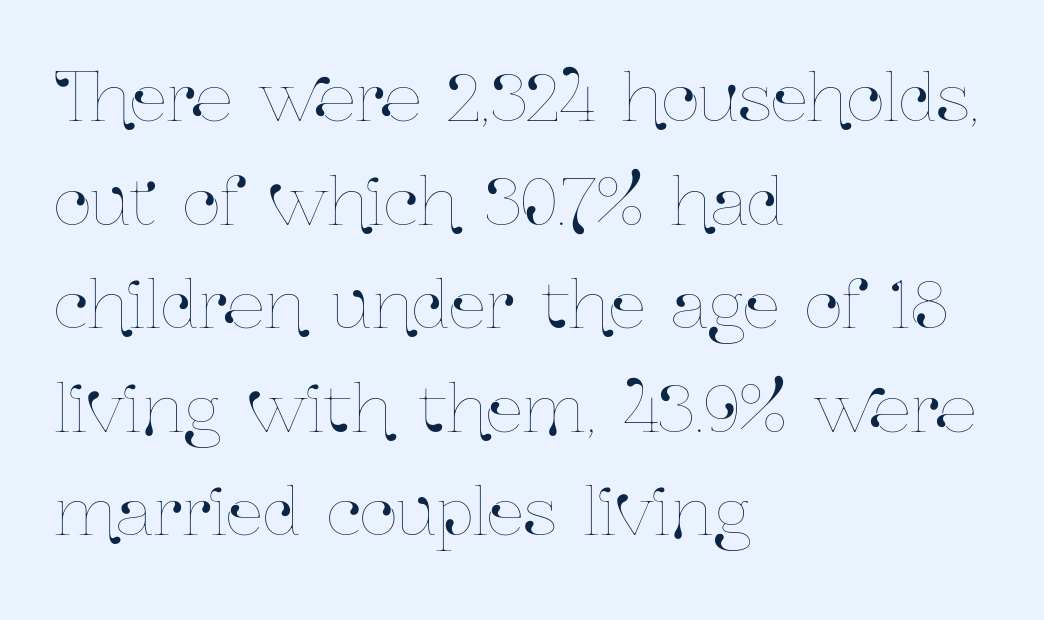
Q: Is the text italic (slanted)? A: No, it is upright.
Q: Is the text underlined? A: No.
Q: How is the paragraph aligned? A: Left-aligned.
Q: Is the spacing between letters normal or unusually wide? A: Normal.
Q: Is the spacing between lines tight, normal or loose? A: Normal.
Q: Width (condensed, normal, or wide)? A: Condensed.
Q: Stroke contrast? A: Low.
Q: x-height? A: Medium.
Q: Monospaced? A: No.
